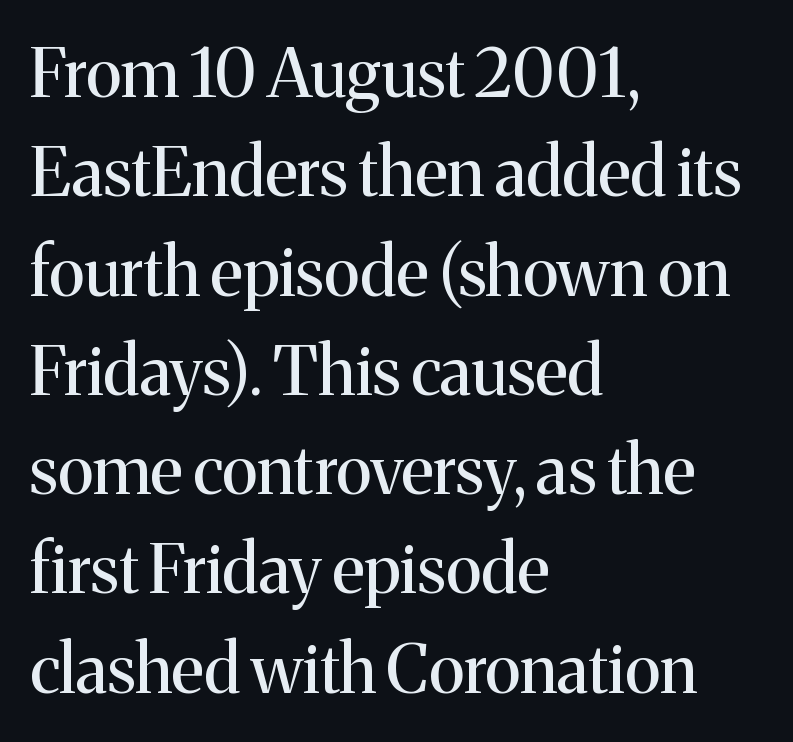
Q: Is the text bold? A: No.
Q: Is the text italic (slanted)? A: No, it is upright.
Q: Is the typeface a serif or a sans-serif typeface? A: Serif.
Q: Is the text underlined? A: No.
Q: How is the paragraph aligned? A: Left-aligned.
Q: Is the spacing between letters normal or unusually wide? A: Normal.
Q: Is the spacing between lines tight, normal or loose? A: Normal.
Q: Width (condensed, normal, or wide)? A: Normal.
Q: Stroke contrast? A: Medium.
Q: x-height? A: Medium.
Q: Monospaced? A: No.
